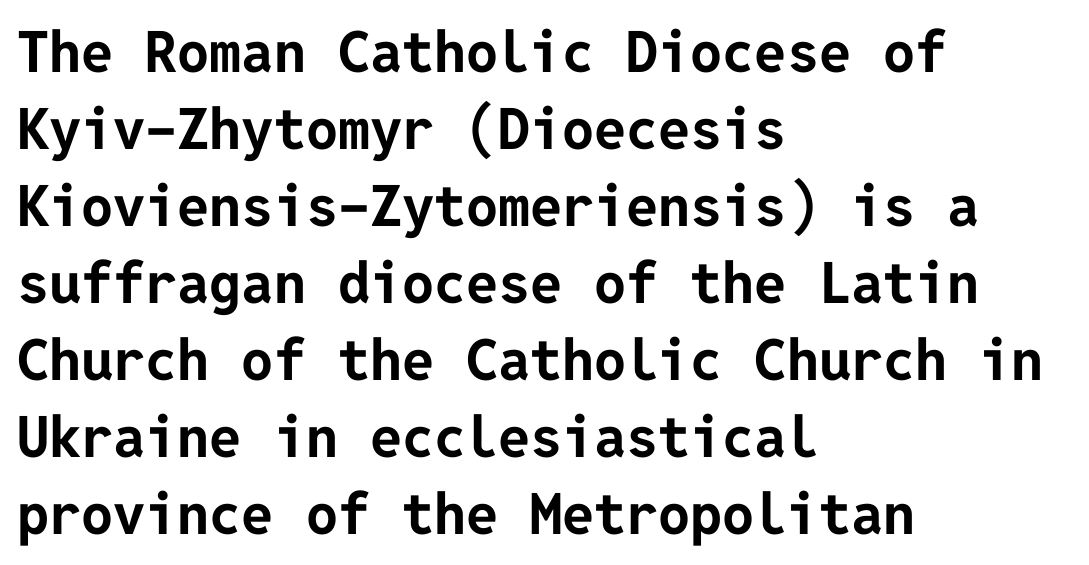
The image shows 57 px bold sans-serif type, upright; set left-aligned, normal line spacing (1.35x), normal letter spacing, not underlined; low stroke contrast and a medium x-height.
